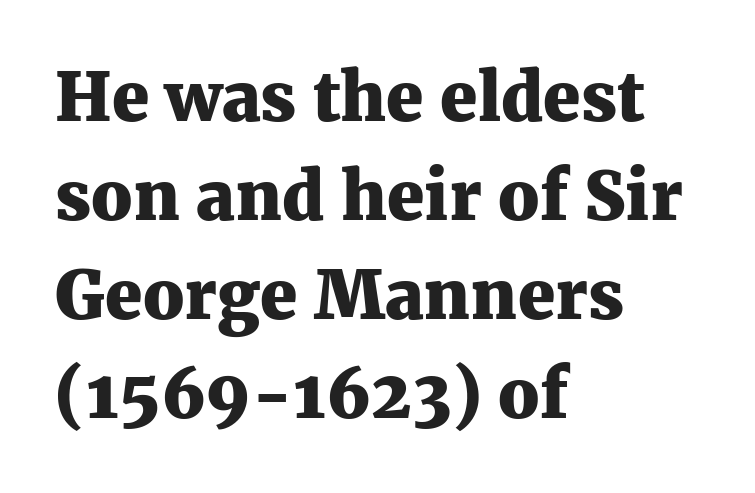
No italicization has been applied; the sample stays upright. Nobody drew a line under any word here. A typesetter would call this zero additional tracking. Which margin do the lines hug? The left one — the right edge is uneven. Summary of vertical rhythm: regular, with standard interline spacing. Note the varied advance widths — an 'i' is clearly narrower than an 'm'.
